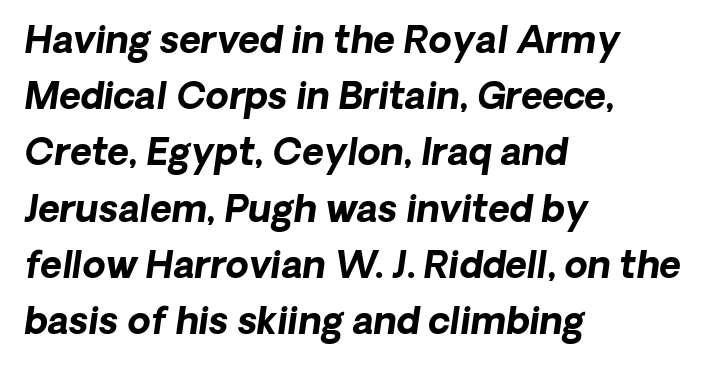
The image shows 37 px bold sans-serif type; set left-aligned, normal line spacing (1.52x), normal letter spacing, not underlined; low stroke contrast and a medium x-height.
